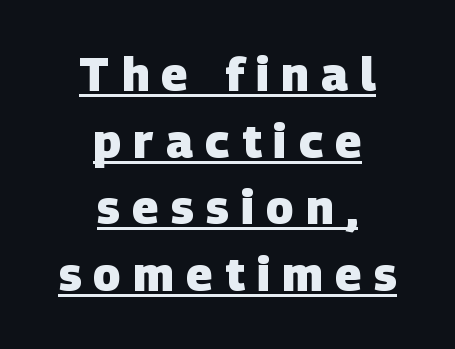
{"serif": "no", "bold": "yes", "weight": "heavy", "width": "normal", "stroke_contrast": "low", "x_height": "large", "monospaced": "no", "underline": "yes", "align": "center", "line_spacing": "normal", "line_spacing_ratio": 1.45, "letter_spacing": "wide", "letter_spacing_em": 0.27, "glyph_px": 46}
